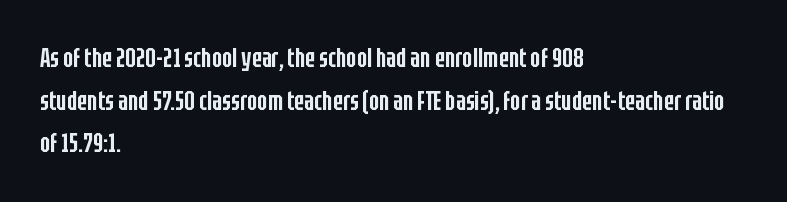
{"italic": "no", "bold": "semi", "underline": "no", "align": "left", "line_spacing": "normal", "line_spacing_ratio": 1.58, "letter_spacing": "normal", "letter_spacing_em": 0.0, "glyph_px": 27}
